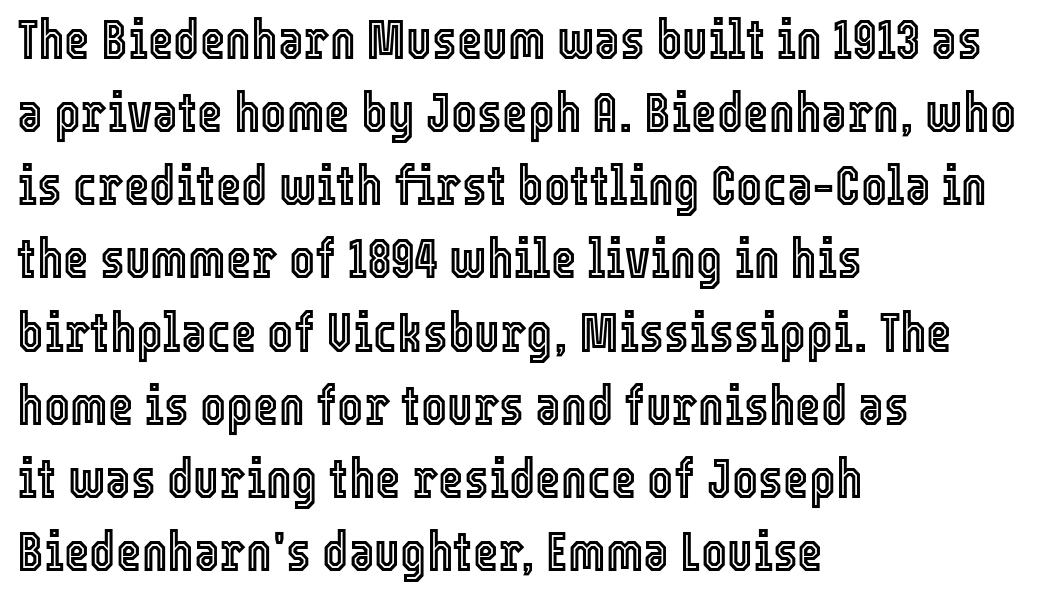
You could not count columns in this text — the font is proportionally spaced. A student would call this left alignment; a typographer would say flush left, rag right. The baseline area is clear. These lines sit exactly where default settings would place them. Students, note that the glyphs here touch the page at normal intervals.
